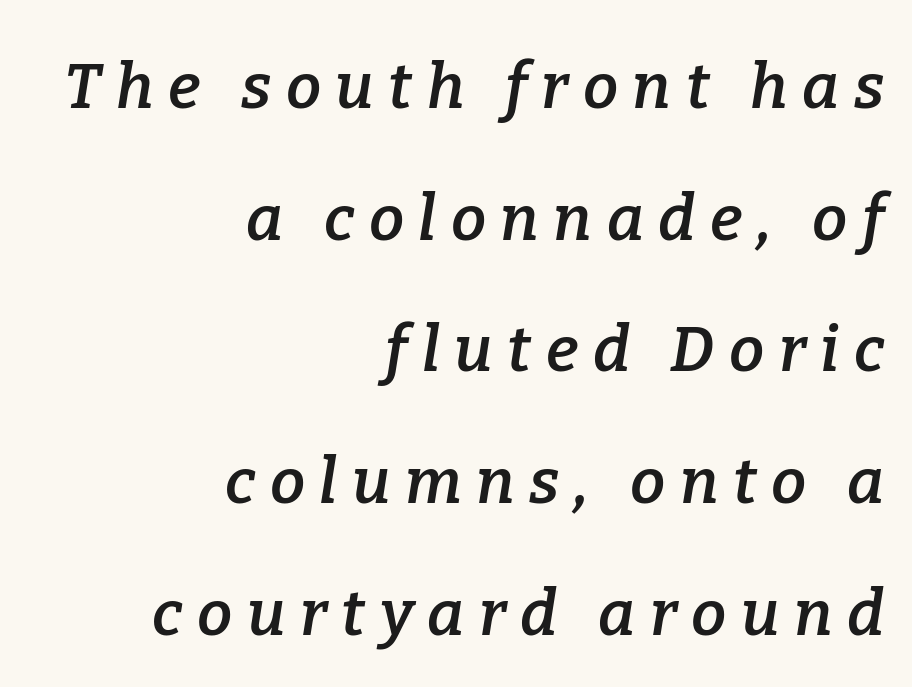
The image shows 63 px semibold serif type, italic (leaning right); set right-aligned, loose line spacing (2.09x), unusually wide letter spacing (+0.23 em), not underlined; low stroke contrast and a medium x-height.
